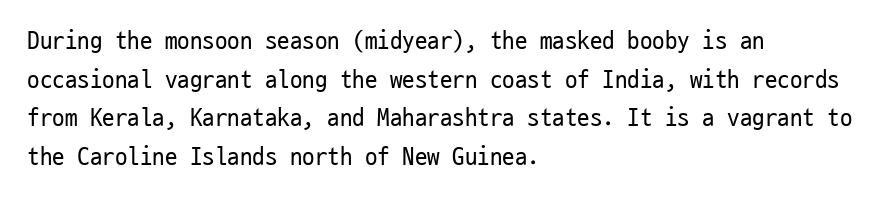
Q: Is the text bold? A: No.
Q: Is the text italic (slanted)? A: No, it is upright.
Q: Is the text underlined? A: No.
Q: How is the paragraph aligned? A: Left-aligned.
Q: Is the spacing between letters normal or unusually wide? A: Normal.
Q: Is the spacing between lines tight, normal or loose? A: Normal.
